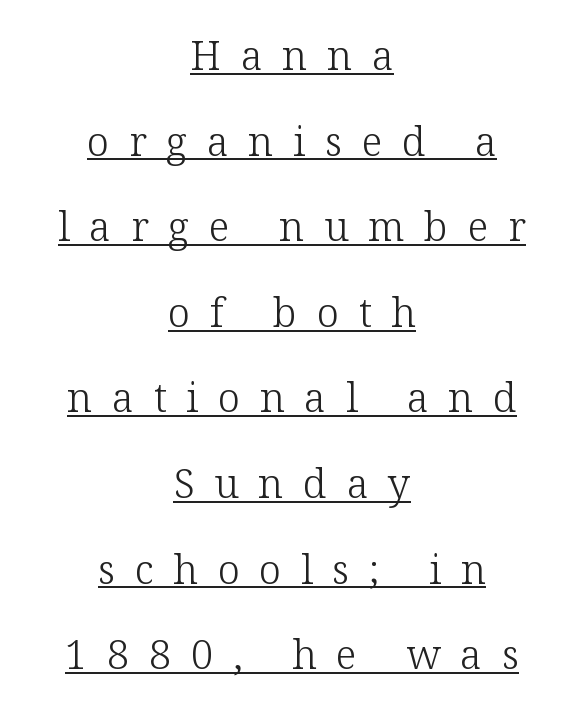
Q: Is the text bold? A: No.
Q: Is the text italic (slanted)? A: No, it is upright.
Q: Is the typeface a serif or a sans-serif typeface? A: Serif.
Q: Is the text underlined? A: Yes.
Q: How is the paragraph aligned? A: Centered.
Q: Is the spacing between letters normal or unusually wide? A: Unusually wide.
Q: Is the spacing between lines tight, normal or loose? A: Loose.
Q: Width (condensed, normal, or wide)? A: Normal.
Q: Stroke contrast? A: Low.
Q: x-height? A: Medium.
Q: Monospaced? A: No.
